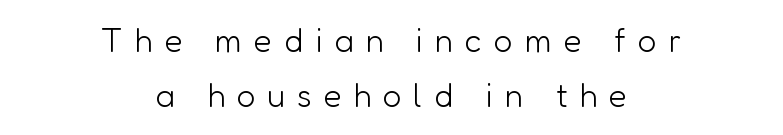
Q: Is the text bold? A: No.
Q: Is the text italic (slanted)? A: No, it is upright.
Q: Is the typeface a serif or a sans-serif typeface? A: Sans-serif.
Q: Is the text underlined? A: No.
Q: How is the paragraph aligned? A: Centered.
Q: Is the spacing between letters normal or unusually wide? A: Unusually wide.
Q: Is the spacing between lines tight, normal or loose? A: Normal.
Q: Width (condensed, normal, or wide)? A: Normal.
Q: Stroke contrast? A: Low.
Q: x-height? A: Medium.
Q: Monospaced? A: No.
